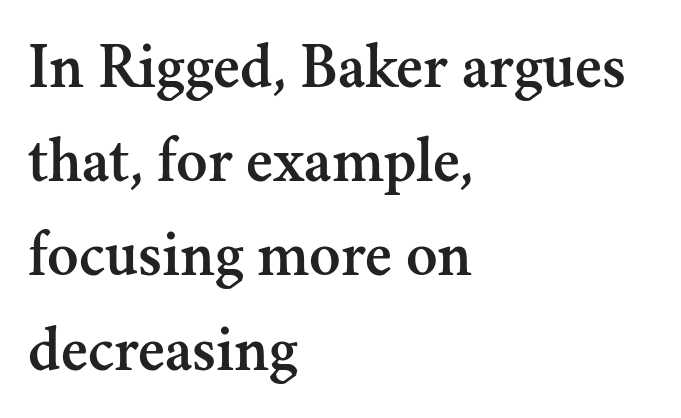
The image shows 65 px serif type, upright; set left-aligned, normal line spacing (1.45x), normal letter spacing, not underlined; medium stroke contrast and a small x-height.
